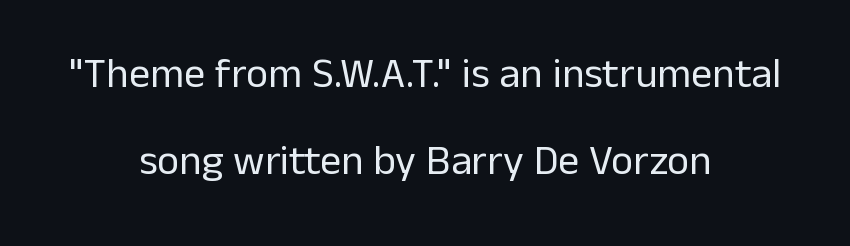
The image shows 42 px regular-weight sans-serif type, upright; set centered, loose line spacing (2.06x), normal letter spacing, not underlined; low stroke contrast and a medium x-height.
